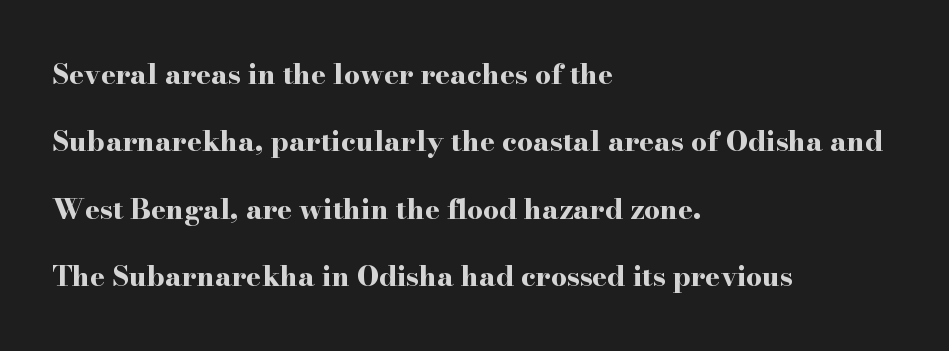
The image shows 28 px bold, wide serif type, upright; set left-aligned, loose line spacing (2.41x), normal letter spacing, not underlined; high stroke contrast and a small x-height.
